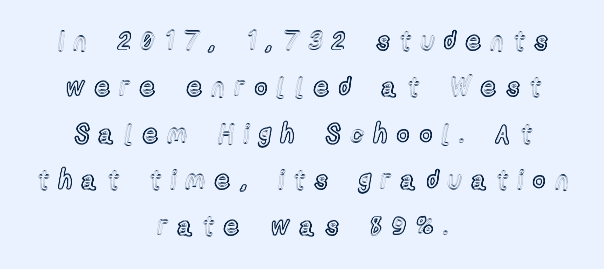
Q: Is the text italic (slanted)? A: Yes.
Q: Is the text underlined? A: No.
Q: How is the paragraph aligned? A: Centered.
Q: Is the spacing between letters normal or unusually wide? A: Unusually wide.
